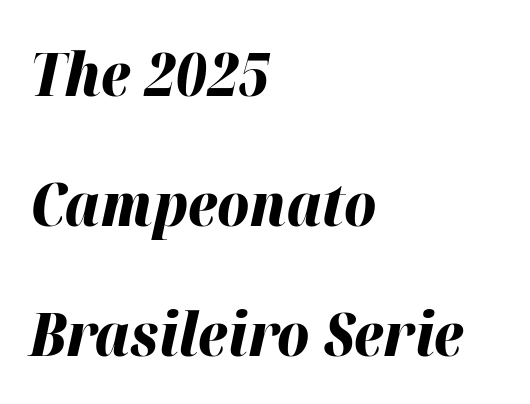
Varying glyph widths throughout — classic text-font behaviour. The face used here is rendered with its standard letterfit. Italic? Definitely — the glyphs are oblique. Lines of text with bare space underneath.
